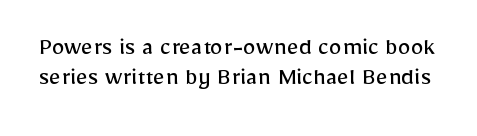
Q: Is the text bold? A: No.
Q: Is the text italic (slanted)? A: No, it is upright.
Q: Is the text underlined? A: No.
Q: Is the spacing between letters normal or unusually wide? A: Normal.
